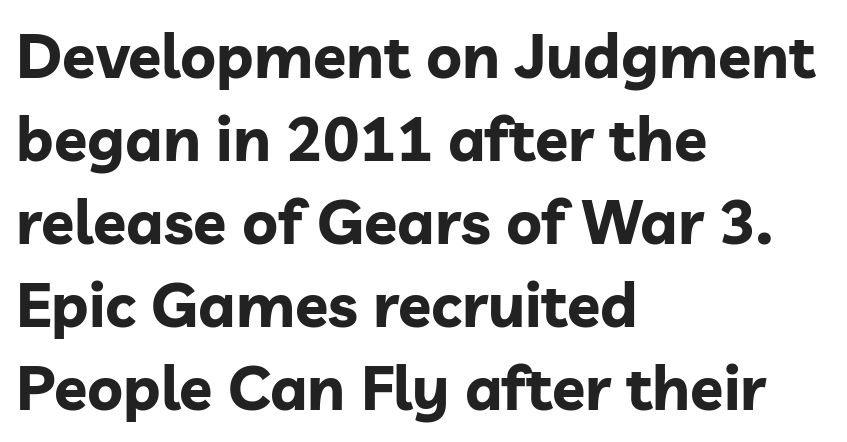
A clean baseline with only descenders dipping below it. This block has exactly the height ordinary leading produces. Designer's note — italics off, roman on. Each letter's strokes conclude bluntly, with no projecting serifs. This sample uses plain, unmodified letter spacing.
